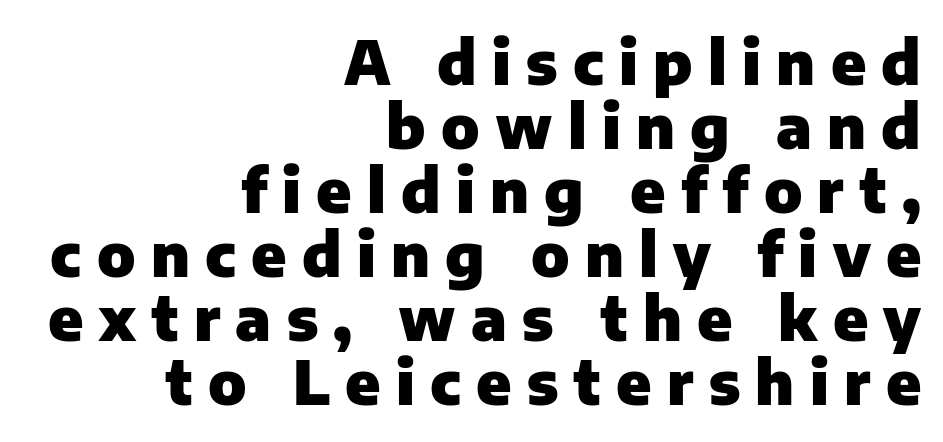
Designer's note — italics off, roman on. The block of text is dense from top to bottom, with scant space between rows. Stroke thickness is high; the sample reads as a true bold. In terms of letterform style, serifs are entirely absent. Horizontally, the lines are justified to the trailing edge only. Words float on clear page, feet unadorned.
